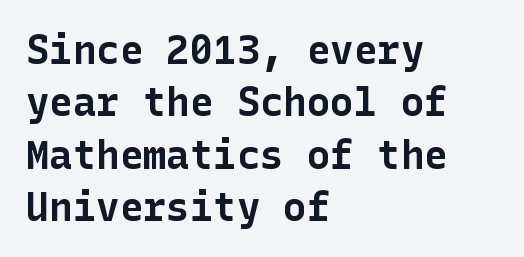
{"serif": "no", "italic": "no", "bold": "yes", "weight": "bold", "width": "normal", "stroke_contrast": "low", "x_height": "medium", "underline": "no", "align": "left", "line_spacing": "normal", "line_spacing_ratio": 1.34, "letter_spacing": "normal", "letter_spacing_em": 0.0, "glyph_px": 39}
